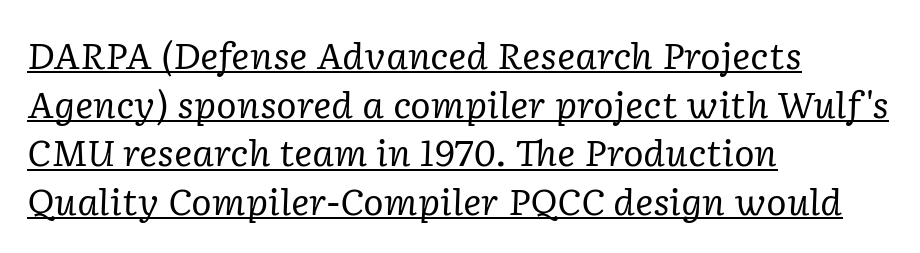
Q: Is the text bold? A: No.
Q: Is the text italic (slanted)? A: Yes, it leans right by about 2 degrees.
Q: Is the typeface a serif or a sans-serif typeface? A: Serif.
Q: Is the text underlined? A: Yes.
Q: How is the paragraph aligned? A: Left-aligned.
Q: Is the spacing between letters normal or unusually wide? A: Normal.
Q: Is the spacing between lines tight, normal or loose? A: Normal.
Q: Width (condensed, normal, or wide)? A: Normal.
Q: Stroke contrast? A: Low.
Q: x-height? A: Medium.
Q: Monospaced? A: No.
